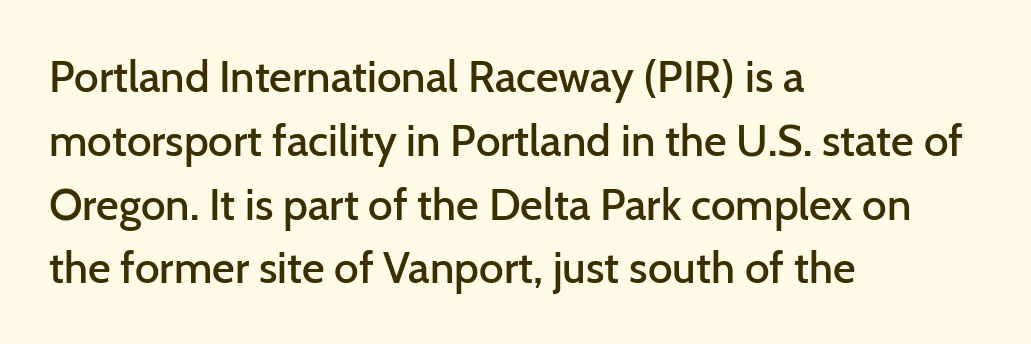
Q: Is the text bold? A: Semi-bold.
Q: Is the text italic (slanted)? A: No, it is upright.
Q: Is the typeface a serif or a sans-serif typeface? A: Sans-serif.
Q: Is the text underlined? A: No.
Q: How is the paragraph aligned? A: Left-aligned.
Q: Is the spacing between letters normal or unusually wide? A: Normal.
Q: Is the spacing between lines tight, normal or loose? A: Normal.
Q: Width (condensed, normal, or wide)? A: Normal.
Q: Stroke contrast? A: Low.
Q: x-height? A: Medium.
Q: Monospaced? A: No.
